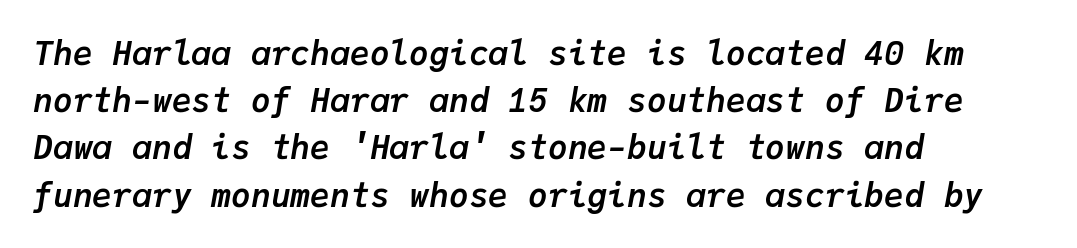
The image shows 33 px semibold type, italic (leaning right), monospaced; set left-aligned, normal line spacing (1.43x), normal letter spacing, not underlined; low stroke contrast and a medium x-height.
